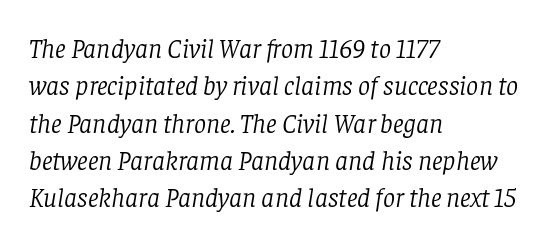
Q: Is the text bold? A: No.
Q: Is the text italic (slanted)? A: Yes, it leans right by about 8 degrees.
Q: Is the text underlined? A: No.
Q: How is the paragraph aligned? A: Left-aligned.
Q: Is the spacing between letters normal or unusually wide? A: Normal.
Q: Is the spacing between lines tight, normal or loose? A: Normal.
